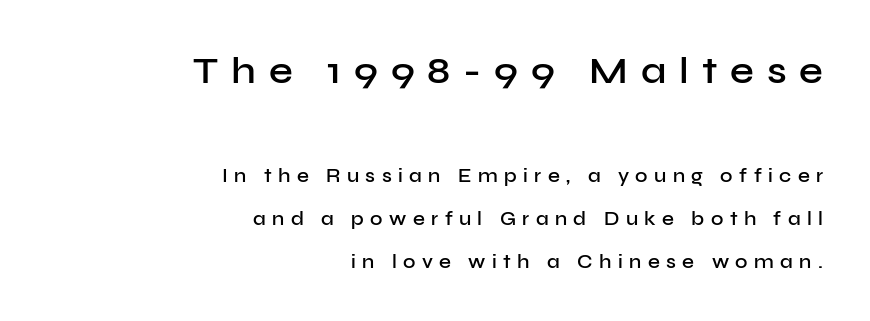
Students, observe: this is what heavily led, spacious text looks like. This is the in-between weight designers call semibold or demi. The letterforms stand isolated, each surrounded by extra space. Proportional: the letters do not fall into vertical columns.
